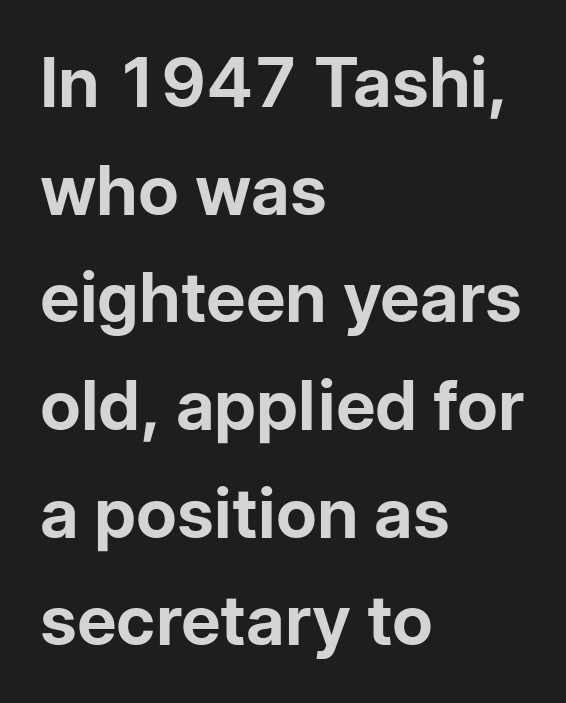
Q: Is the text bold? A: Yes.
Q: Is the text italic (slanted)? A: No, it is upright.
Q: Is the typeface a serif or a sans-serif typeface? A: Sans-serif.
Q: Is the text underlined? A: No.
Q: How is the paragraph aligned? A: Left-aligned.
Q: Is the spacing between letters normal or unusually wide? A: Normal.
Q: Is the spacing between lines tight, normal or loose? A: Normal.
Q: Width (condensed, normal, or wide)? A: Normal.
Q: Stroke contrast? A: Low.
Q: x-height? A: Medium.
Q: Monospaced? A: No.
